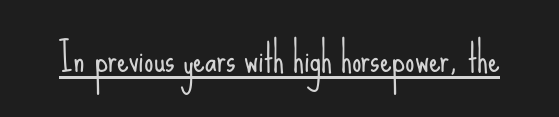
The letterforms sit at book weight or below. Regarding serifs, this sample does without them. A continuous stroke trails under the words, as in a hyperlink. Italic: no, the glyphs are upright roman. The horizontal fit of the characters is conventional and even.
